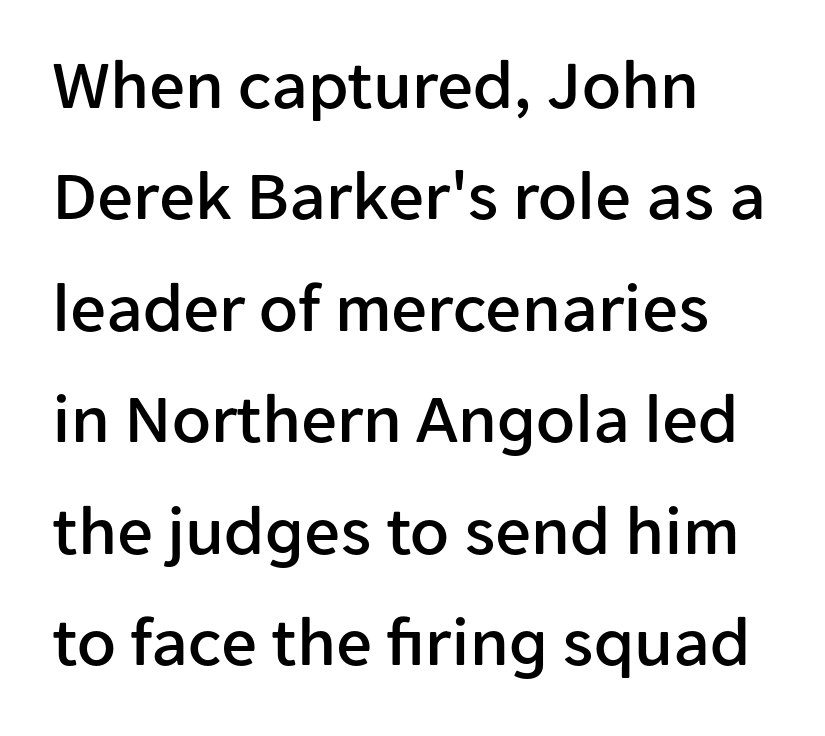
The image shows 71 px sans-serif type, upright; set left-aligned, normal line spacing (1.57x), normal letter spacing, not underlined; low stroke contrast and a medium x-height.
